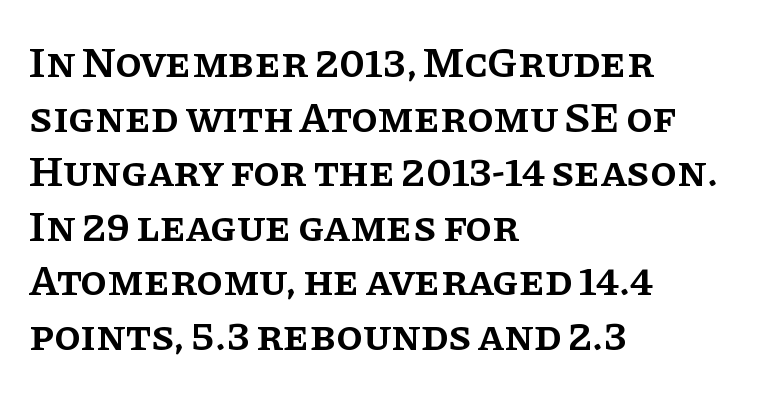
Q: Is the text bold? A: Semi-bold.
Q: Is the text italic (slanted)? A: No, it is upright.
Q: Is the typeface a serif or a sans-serif typeface? A: Serif.
Q: Is the text underlined? A: No.
Q: How is the paragraph aligned? A: Left-aligned.
Q: Is the spacing between letters normal or unusually wide? A: Normal.
Q: Is the spacing between lines tight, normal or loose? A: Normal.
Q: Width (condensed, normal, or wide)? A: Normal.
Q: Stroke contrast? A: Low.
Q: x-height? A: Large.
Q: Monospaced? A: No.
